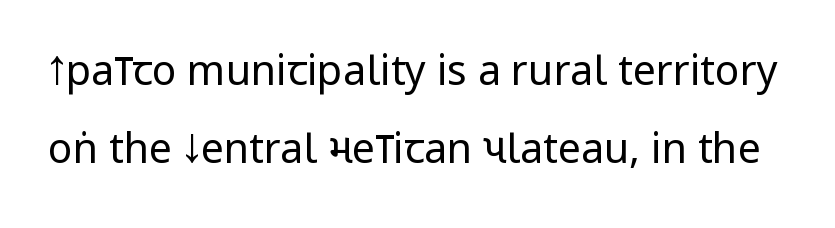
The characters are drawn with everyday or finer stroke widths. Only glyphs here, with clear space below each row. The letters advance in unequal steps, a hallmark of proportional type. Nope, not italic — everything's standing straight. Note: no serifs on the glyphs.
